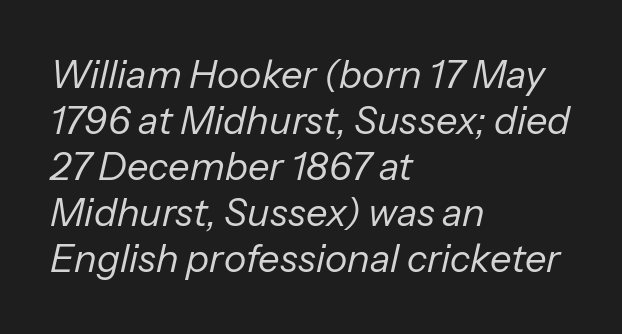
{"italic": "yes", "lean": "right", "slant_degrees": 13, "bold": "no", "weight": "regular", "width": "normal", "stroke_contrast": "low", "x_height": "medium", "monospaced": "no", "underline": "no", "align": "left", "line_spacing_ratio": 1.21, "letter_spacing": "normal", "letter_spacing_em": 0.0, "glyph_px": 38}
